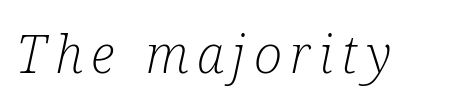
{"serif": "yes", "italic": "yes", "lean": "right", "slant_degrees": 12, "bold": "no", "weight": "light", "width": "condensed", "stroke_contrast": "low", "x_height": "medium", "monospaced": "no", "underline": "no", "glyph_px": 53}
